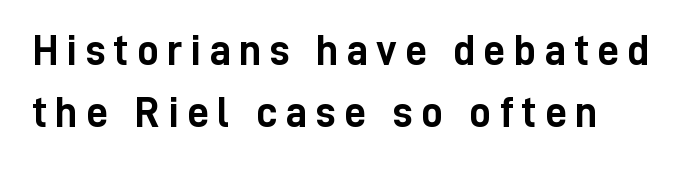
The image shows 43 px semibold, condensed sans-serif type, upright; set normal line spacing (1.44x), not underlined; low stroke contrast and a medium x-height.
